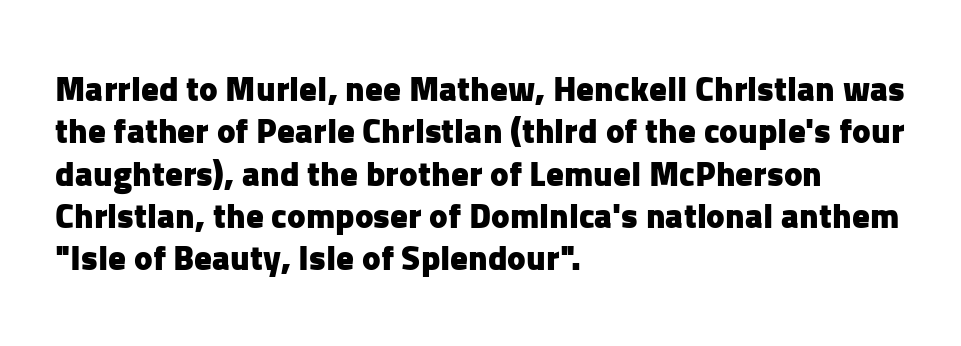
Q: Is the text bold? A: Yes.
Q: Is the text italic (slanted)? A: No, it is upright.
Q: Is the typeface a serif or a sans-serif typeface? A: Sans-serif.
Q: Is the text underlined? A: No.
Q: How is the paragraph aligned? A: Left-aligned.
Q: Is the spacing between letters normal or unusually wide? A: Normal.
Q: Width (condensed, normal, or wide)? A: Normal.
Q: Stroke contrast? A: Low.
Q: x-height? A: Medium.
Q: Monospaced? A: No.
